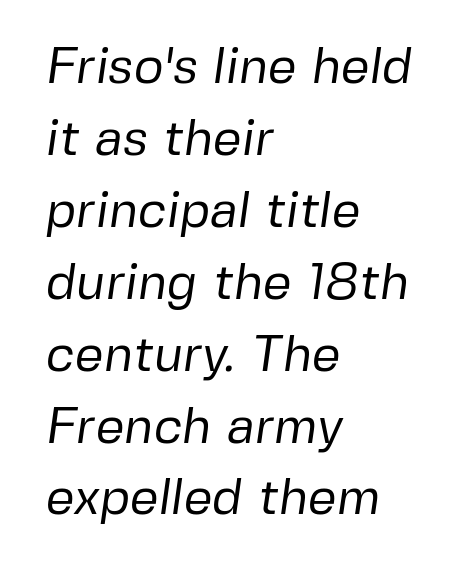
Look at the bottom of the vertical strokes: they stop flat, with no serifs. No extra ink here — the face is not bold. Every row of glyphs begins at an identical x-position on the left. You could not count columns in this text — the font is proportionally spaced.
